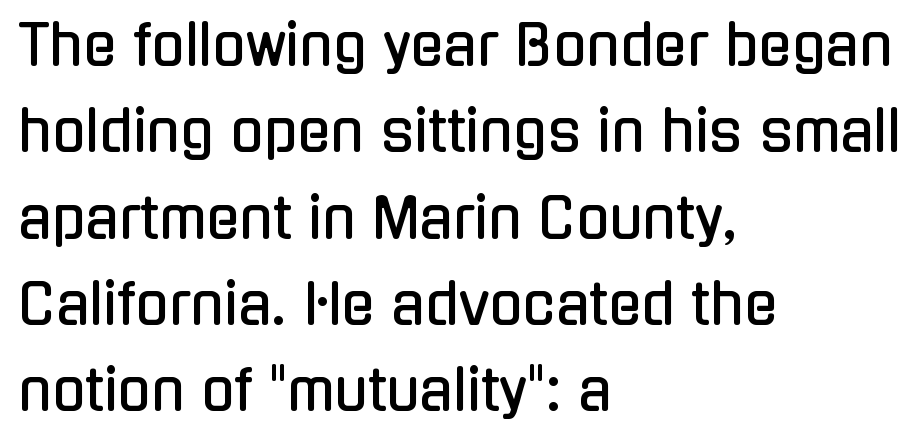
Visually the block forms a straight wall on the left and a jagged coastline on the right. Posture: straight, roman, zero tilt. Unlike a traditional serif, this face leaves its strokes unadorned. The passage shown is typed in a proportional face where columns would drift. The vertical gap from one line to the next is medium. This rendering features lettering with no underline.
